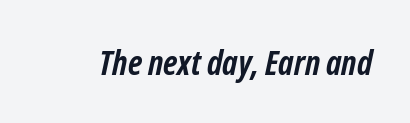
{"italic": "yes", "lean": "right", "slant_degrees": 12, "bold": "yes", "weight": "semibold", "width": "condensed", "stroke_contrast": "low", "x_height": "medium", "monospaced": "no", "underline": "no", "letter_spacing": "normal", "letter_spacing_em": 0.0, "glyph_px": 34}
